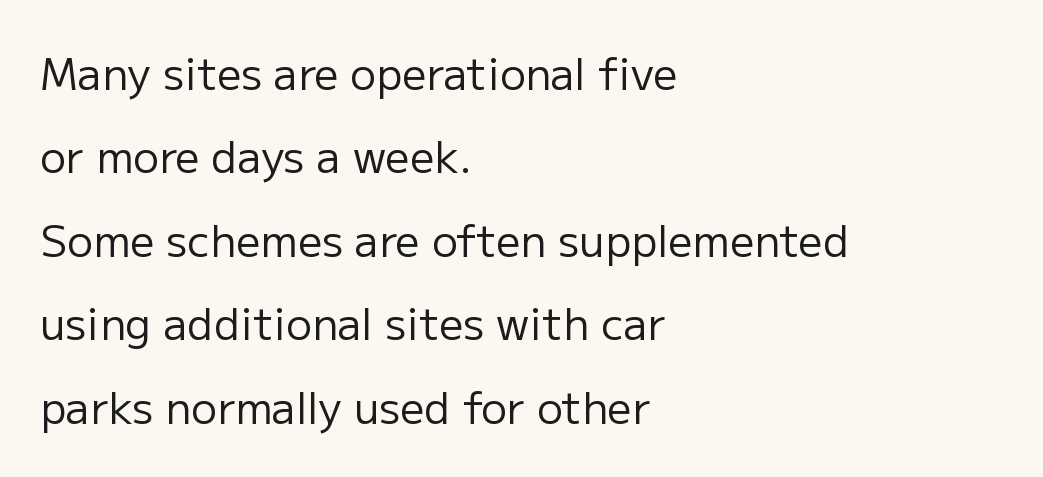
Nobody drew a line under any word here. The gaps between neighbouring characters are ordinary and unremarkable. The block of text is sparse from top to bottom, with ample space between rows. Leftover space on each line is placed entirely after the last word.
